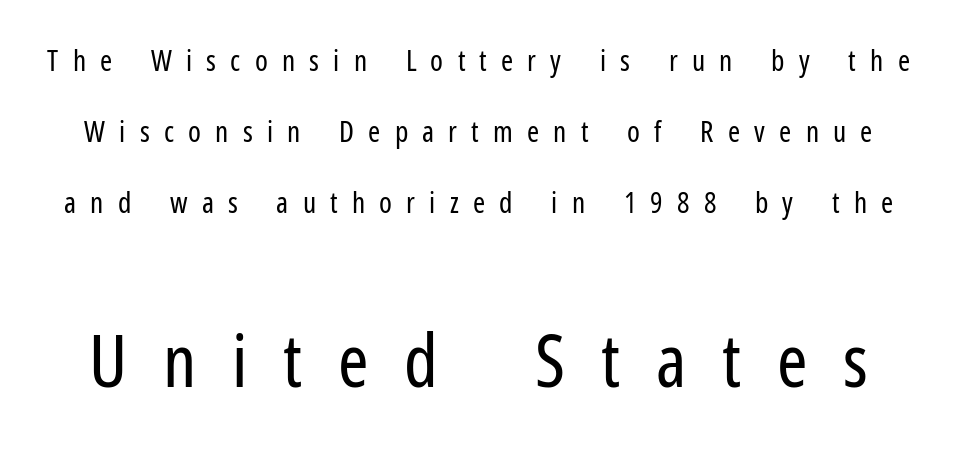
Q: Is the text bold? A: No.
Q: Is the text italic (slanted)? A: No, it is upright.
Q: Is the typeface a serif or a sans-serif typeface? A: Sans-serif.
Q: Is the text underlined? A: No.
Q: Is the spacing between letters normal or unusually wide? A: Unusually wide.
Q: Is the spacing between lines tight, normal or loose? A: Loose.
Q: Which block of text is set in a larger size, the first (top) or the second (bottom)? A: The second (bottom) one.
Q: Width (condensed, normal, or wide)? A: Condensed.
Q: Stroke contrast? A: Low.
Q: x-height? A: Medium.
Q: Monospaced? A: No.
